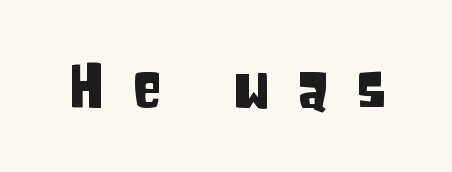
The image shows 62 px condensed sans-serif type, upright; set unusually wide letter spacing (+0.42 em), not underlined; low stroke contrast and a large x-height.
